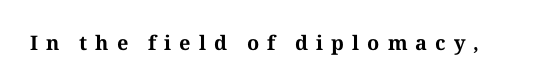
{"italic": "no", "bold": "yes", "underline": "no", "letter_spacing": "wide", "letter_spacing_em": 0.4, "glyph_px": 20}
